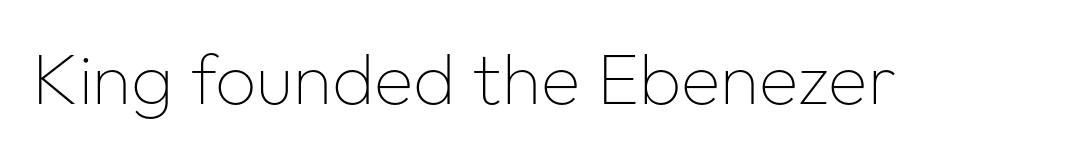
Q: Is the text bold? A: No.
Q: Is the text italic (slanted)? A: No, it is upright.
Q: Is the typeface a serif or a sans-serif typeface? A: Sans-serif.
Q: Is the text underlined? A: No.
Q: Is the spacing between letters normal or unusually wide? A: Normal.
Q: Width (condensed, normal, or wide)? A: Normal.
Q: Stroke contrast? A: Low.
Q: x-height? A: Medium.
Q: Monospaced? A: No.
